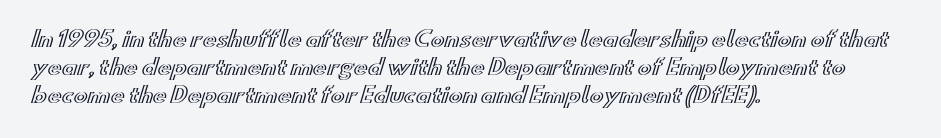
Q: Is the text italic (slanted)? A: Yes.
Q: Is the text underlined? A: No.
Q: How is the paragraph aligned? A: Left-aligned.
Q: Is the spacing between letters normal or unusually wide? A: Normal.
Q: Is the spacing between lines tight, normal or loose? A: Normal.
